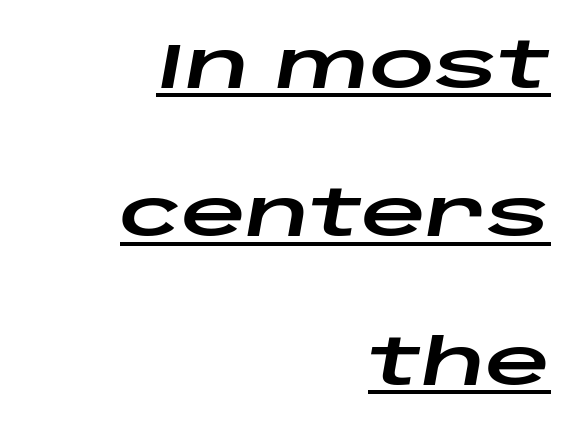
Layout note: lines flush right. The glyphs look as if they've been sheared to an angle. Decoration check: the copy is underlined. There is no visible air inserted between adjacent glyphs.
